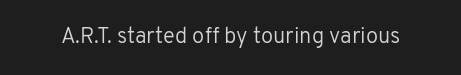
The image shows 22 px text type, upright; set normal letter spacing, not underlined.
